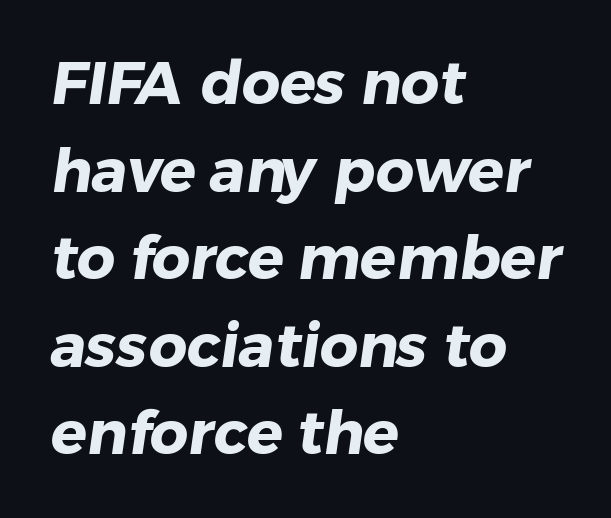
Q: Is the text bold? A: Yes.
Q: Is the typeface a serif or a sans-serif typeface? A: Sans-serif.
Q: Is the text underlined? A: No.
Q: How is the paragraph aligned? A: Left-aligned.
Q: Is the spacing between letters normal or unusually wide? A: Normal.
Q: Is the spacing between lines tight, normal or loose? A: Normal.
Q: Width (condensed, normal, or wide)? A: Normal.
Q: Stroke contrast? A: Low.
Q: x-height? A: Medium.
Q: Monospaced? A: No.
